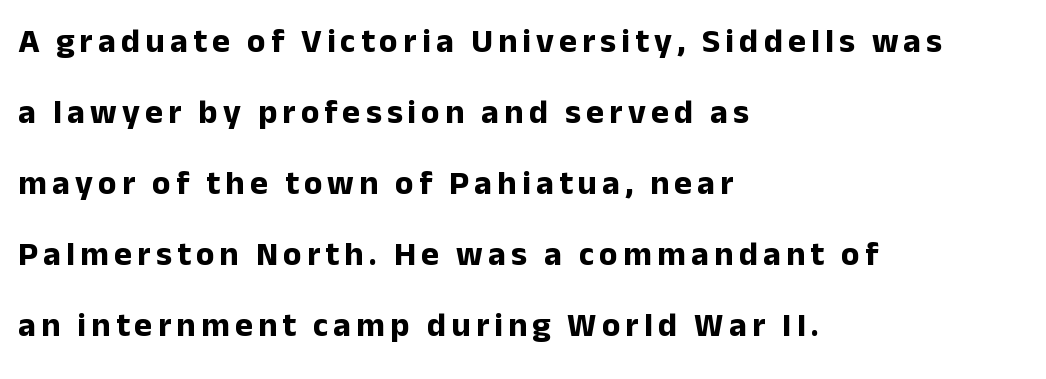
{"serif": "no", "italic": "no", "bold": "yes", "weight": "bold", "width": "normal", "stroke_contrast": "low", "x_height": "medium", "monospaced": "no", "underline": "no", "align": "left", "line_spacing": "loose", "line_spacing_ratio": 2.09, "glyph_px": 34}
